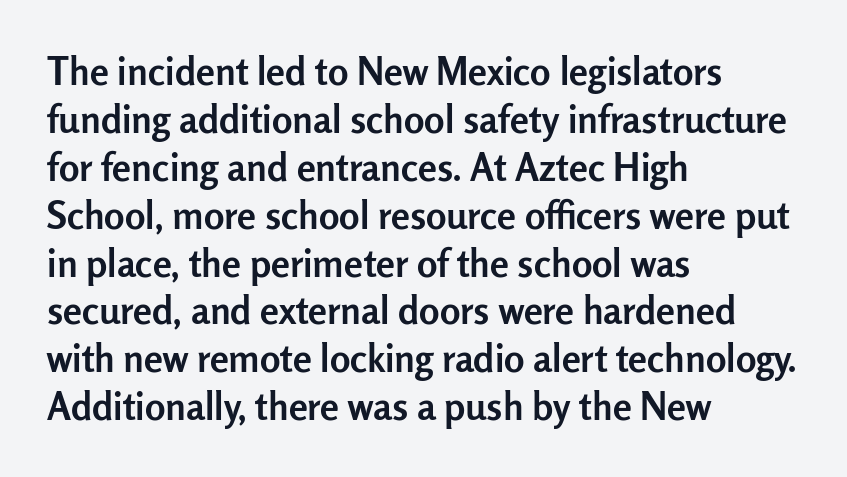
Q: Is the text bold? A: Yes.
Q: Is the text italic (slanted)? A: No, it is upright.
Q: Is the typeface a serif or a sans-serif typeface? A: Sans-serif.
Q: Is the text underlined? A: No.
Q: How is the paragraph aligned? A: Left-aligned.
Q: Is the spacing between letters normal or unusually wide? A: Normal.
Q: Is the spacing between lines tight, normal or loose? A: Normal.
Q: Width (condensed, normal, or wide)? A: Normal.
Q: Stroke contrast? A: Low.
Q: x-height? A: Medium.
Q: Monospaced? A: No.
